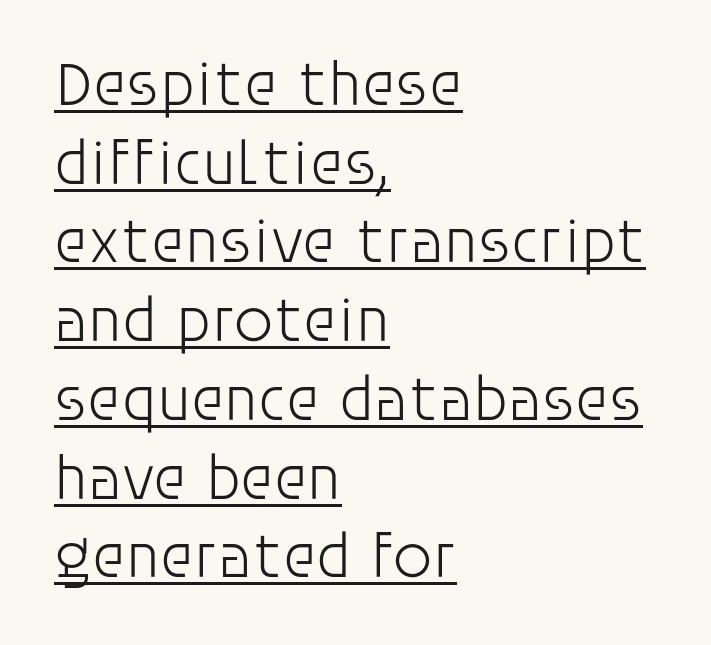
Q: Is the text bold? A: No.
Q: Is the text italic (slanted)? A: No, it is upright.
Q: Is the typeface a serif or a sans-serif typeface? A: Sans-serif.
Q: Is the text underlined? A: Yes.
Q: How is the paragraph aligned? A: Left-aligned.
Q: Is the spacing between letters normal or unusually wide? A: Normal.
Q: Is the spacing between lines tight, normal or loose? A: Normal.
Q: Width (condensed, normal, or wide)? A: Normal.
Q: Stroke contrast? A: Low.
Q: x-height? A: Large.
Q: Monospaced? A: No.
